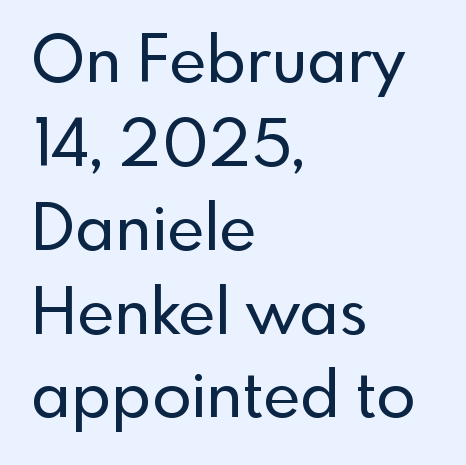
The image shows 64 px sans-serif type, upright; set left-aligned, normal line spacing (1.31x), normal letter spacing, not underlined; a small x-height.
